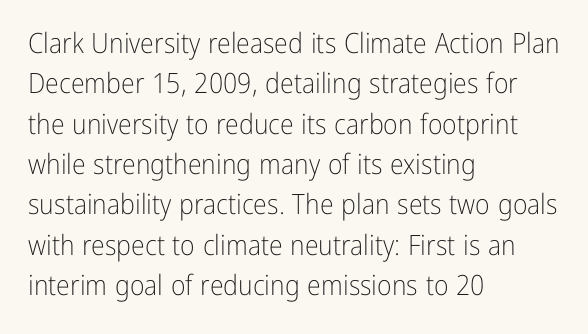
The image shows 28 px light, condensed sans-serif type, upright; set left-aligned, normal line spacing (1.44x), normal letter spacing, not underlined; low stroke contrast and a medium x-height.
